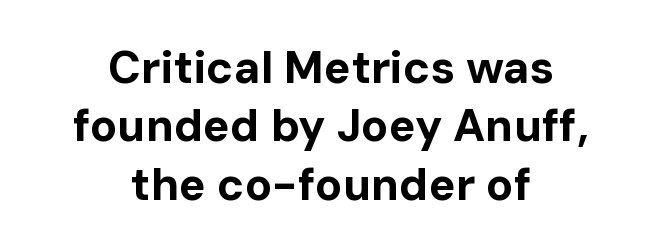
The image shows 45 px bold sans-serif type, upright; set centered, normal line spacing (1.3x), normal letter spacing, not underlined; low stroke contrast and a medium x-height.
